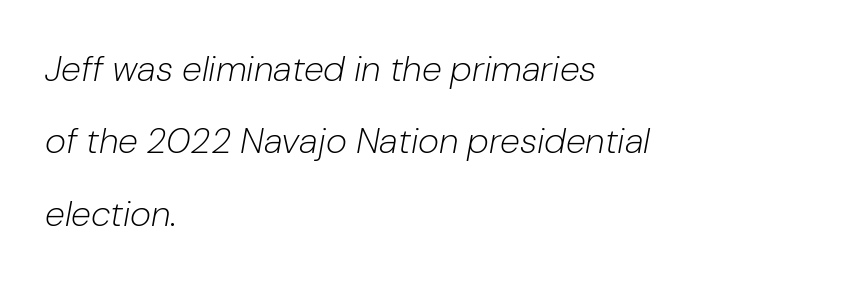
Nothing heavy about these letters — not bold at all. There's an unmistakable incline to the writing here. Check the space under the baseline: it is left empty. Leading is clearly above the norm, producing a sparse column. Observe the ordinary spacing: letters are neighbours, not strangers. Character widths vary here, with narrow letters taking less room than wide ones.
